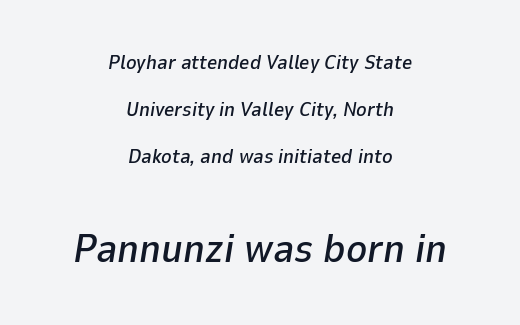
The image shows 40 px text type, italic (leaning right); set centered, loose line spacing (2.35x), normal letter spacing, not underlined; the second (bottom) block is 2.0x larger; low stroke contrast and a medium x-height.
